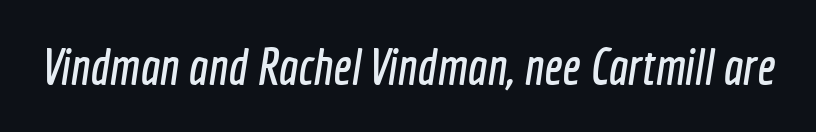
{"serif": "no", "width": "condensed", "x_height": "medium", "monospaced": "no", "underline": "no", "letter_spacing": "normal", "letter_spacing_em": 0.0, "glyph_px": 51}
